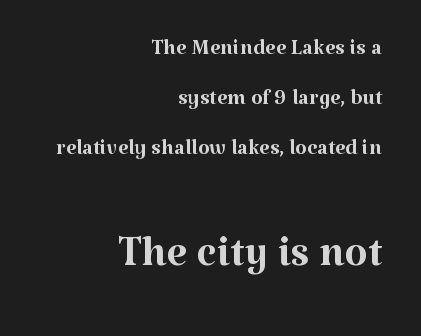
Q: Is the text bold? A: No.
Q: Is the text italic (slanted)? A: No, it is upright.
Q: Is the typeface a serif or a sans-serif typeface? A: Serif.
Q: Is the text underlined? A: No.
Q: How is the paragraph aligned? A: Right-aligned.
Q: Is the spacing between letters normal or unusually wide? A: Normal.
Q: Is the spacing between lines tight, normal or loose? A: Normal.
Q: Which block of text is set in a larger size, the first (top) or the second (bottom)? A: The second (bottom) one.
Q: Width (condensed, normal, or wide)? A: Normal.
Q: Stroke contrast? A: Medium.
Q: x-height? A: Medium.
Q: Monospaced? A: No.
